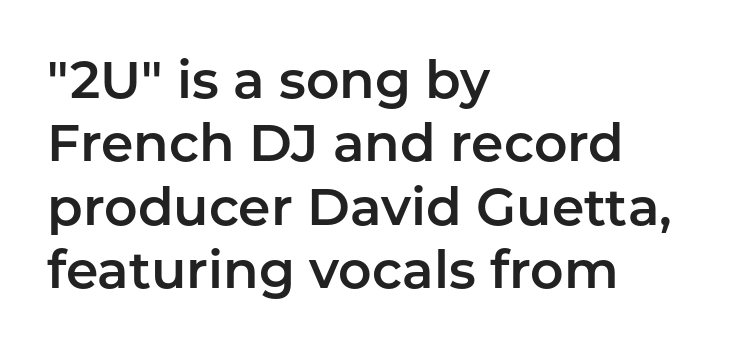
The setting favours the left margin, as ordinary paragraphs usually do. This rendering employs a face without finishing strokes, i.e., a sans-serif. Inter-character spacing is left at the font's built-in metrics. No word sits above an underline.
